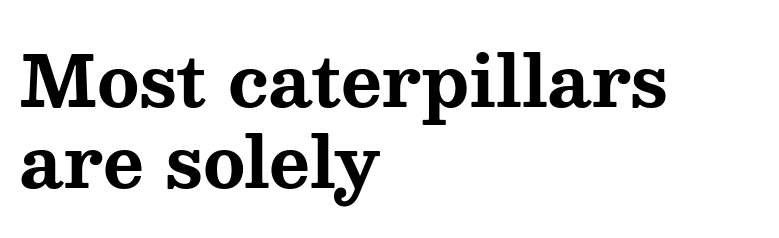
The image shows 70 px bold, wide serif type, upright; set left-aligned, line spacing 1.16x, normal letter spacing, not underlined; medium stroke contrast and a medium x-height.
